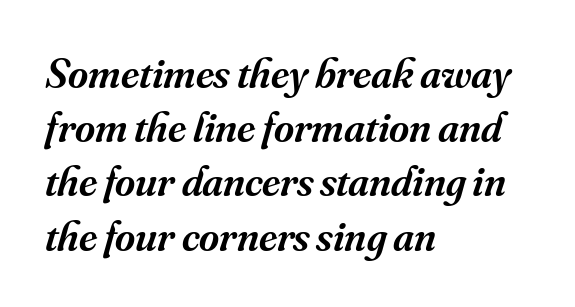
Short and long lines alike share a common starting point at left. Letter spacing: default. Would a proofreader flag this as italicized? Yes. Yep, those are serifs on the letters. The baseline area is clear. Each letter keeps its own natural width here, so spacing adapts to shape.
